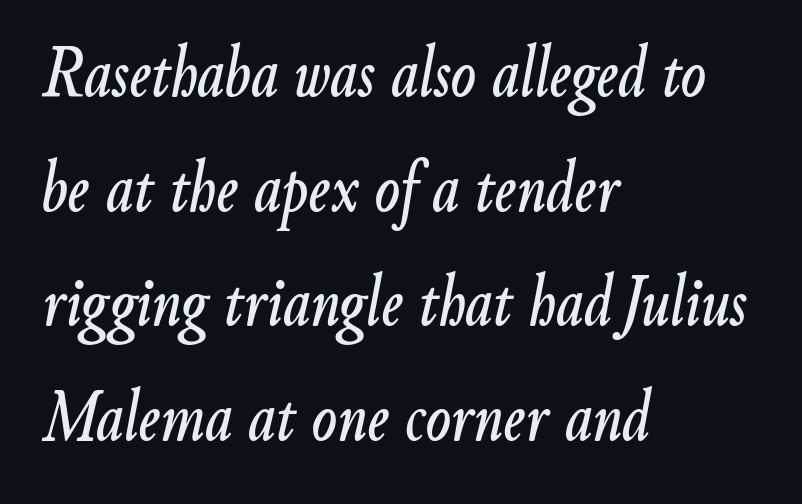
Q: Is the text italic (slanted)? A: Yes, it leans right by about 9 degrees.
Q: Is the text underlined? A: No.
Q: How is the paragraph aligned? A: Left-aligned.
Q: Is the spacing between letters normal or unusually wide? A: Normal.
Q: Is the spacing between lines tight, normal or loose? A: Normal.
Q: Width (condensed, normal, or wide)? A: Condensed.
Q: Stroke contrast? A: Low.
Q: x-height? A: Small.
Q: Monospaced? A: No.
